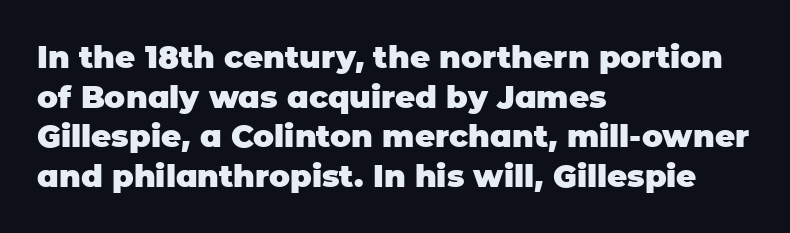
The image shows 31 px heavy sans-serif type, upright; set left-aligned, normal line spacing (1.28x), normal letter spacing, not underlined; low stroke contrast and a large x-height.
